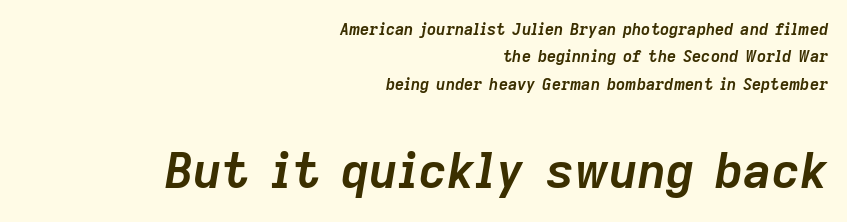
The image shows 49 px semibold type, italic (leaning right); set right-aligned, line spacing 1.71x, normal letter spacing, not underlined; the second (bottom) block is 3.06x larger; low stroke contrast and a medium x-height.
